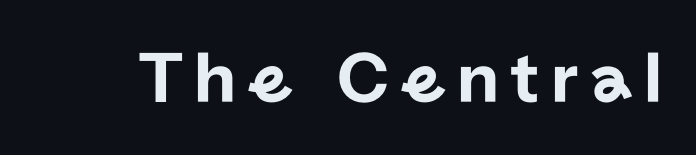
{"serif": "no", "italic": "no", "width": "normal", "stroke_contrast": "low", "x_height": "medium", "monospaced": "no", "underline": "no", "glyph_px": 74}
